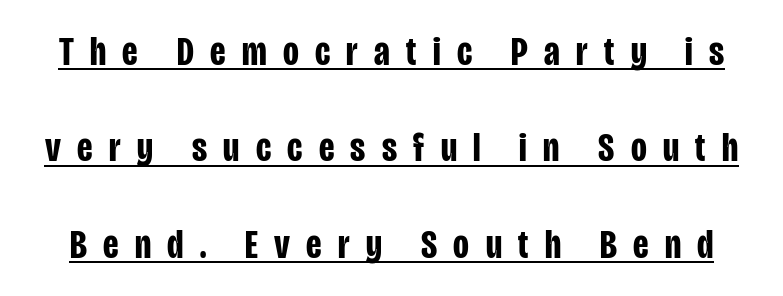
Q: Is the text bold? A: Yes.
Q: Is the text italic (slanted)? A: No, it is upright.
Q: Is the typeface a serif or a sans-serif typeface? A: Sans-serif.
Q: Is the text underlined? A: Yes.
Q: Is the spacing between letters normal or unusually wide? A: Unusually wide.
Q: Is the spacing between lines tight, normal or loose? A: Loose.
Q: Width (condensed, normal, or wide)? A: Condensed.
Q: Stroke contrast? A: Low.
Q: x-height? A: Large.
Q: Monospaced? A: No.
